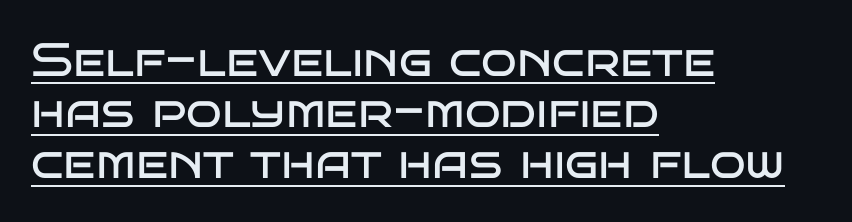
The image shows 47 px regular-weight, wide sans-serif type, upright; set left-aligned, tight line spacing (1.09x), normal letter spacing, underlined; low stroke contrast and a large x-height.
